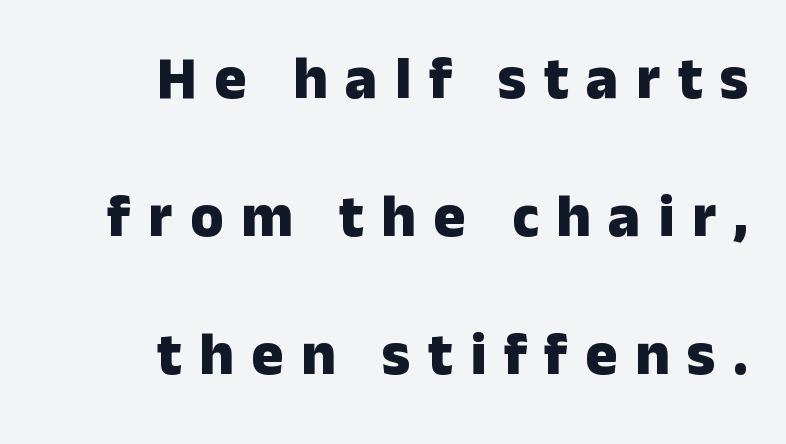
Quick note: not italic, upright. Each letter's strokes conclude bluntly, with no projecting serifs. Look at the tracking — it's clearly loosened, letters drifting apart. What weight is shown? A full bold with thick strokes.
